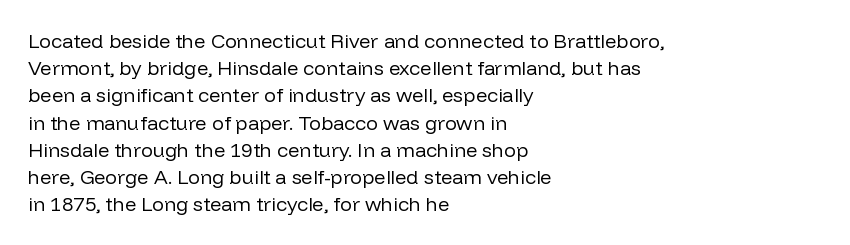
Q: Is the text bold? A: No.
Q: Is the text italic (slanted)? A: No, it is upright.
Q: Is the text underlined? A: No.
Q: How is the paragraph aligned? A: Left-aligned.
Q: Is the spacing between letters normal or unusually wide? A: Normal.
Q: Is the spacing between lines tight, normal or loose? A: Normal.
